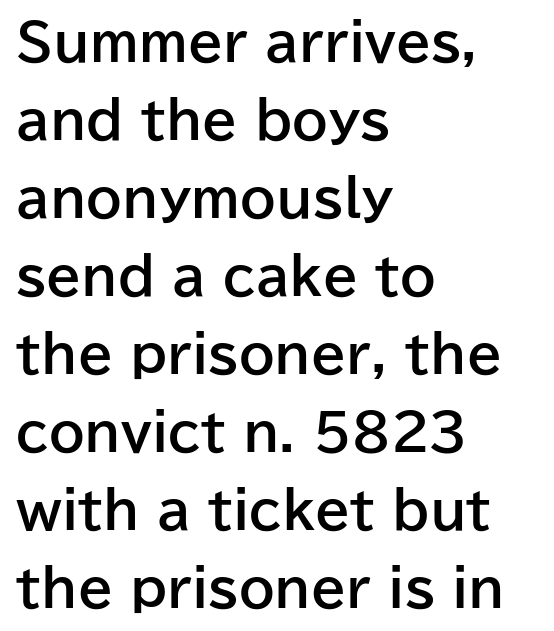
The image shows 51 px bold sans-serif type, upright; set left-aligned, normal line spacing (1.53x), normal letter spacing, not underlined; low stroke contrast and a medium x-height.
